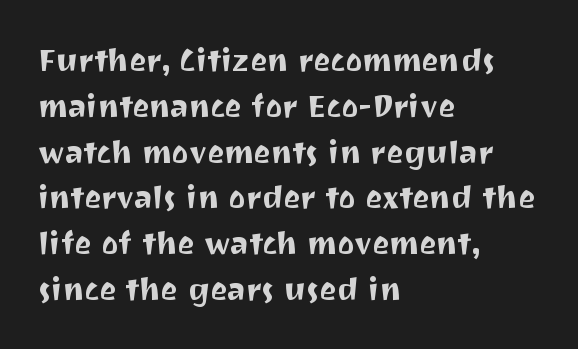
The image shows 32 px sans-serif type, upright; set left-aligned, normal line spacing (1.43x), normal letter spacing, not underlined; medium stroke contrast and a medium x-height.
